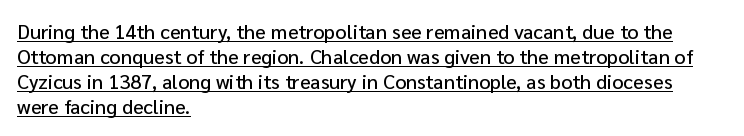
{"italic": "no", "underline": "yes", "align": "left", "line_spacing": "normal", "line_spacing_ratio": 1.25, "letter_spacing": "normal", "letter_spacing_em": 0.0, "glyph_px": 20}
